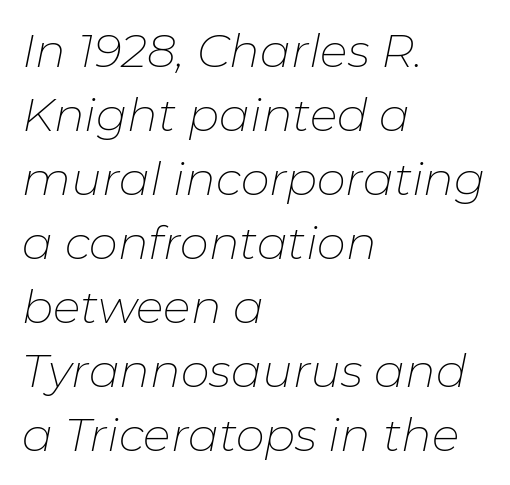
The image shows 46 px thin type, italic (leaning right); set left-aligned, normal line spacing (1.39x), normal letter spacing, not underlined; low stroke contrast and a medium x-height.
